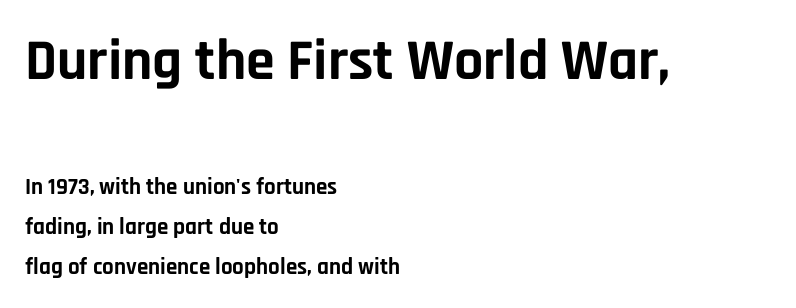
The image shows 58 px bold sans-serif type, upright; set left-aligned, line spacing 1.74x, normal letter spacing, not underlined; the first (top) block is 2.52x larger; low stroke contrast and a large x-height.
